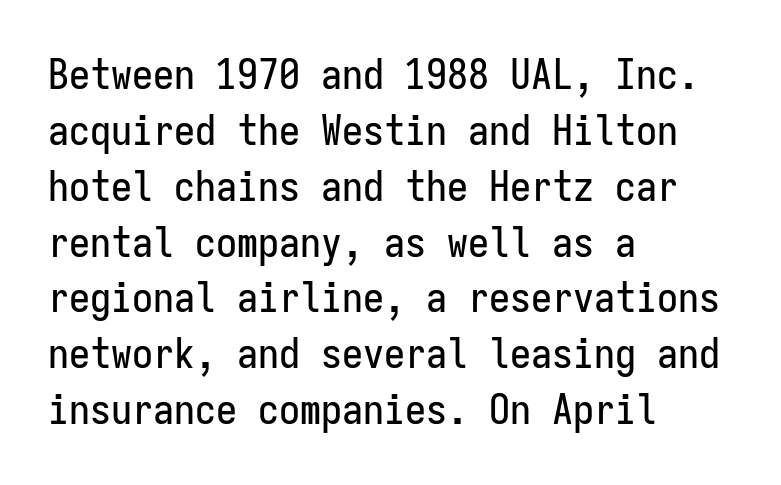
{"serif": "no", "italic": "no", "width": "condensed", "stroke_contrast": "low", "x_height": "medium", "monospaced": "yes", "underline": "no", "align": "left", "line_spacing": "normal", "line_spacing_ratio": 1.33, "letter_spacing": "normal", "letter_spacing_em": 0.0, "glyph_px": 42}
